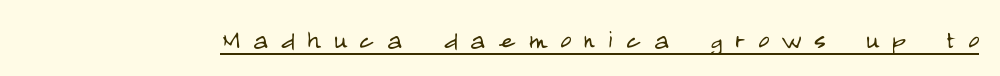
{"serif": "no", "italic": "no", "bold": "no", "weight": "light", "width": "condensed", "stroke_contrast": "low", "x_height": "large", "monospaced": "no", "underline": "yes", "letter_spacing": "wide", "letter_spacing_em": 0.41, "glyph_px": 31}
